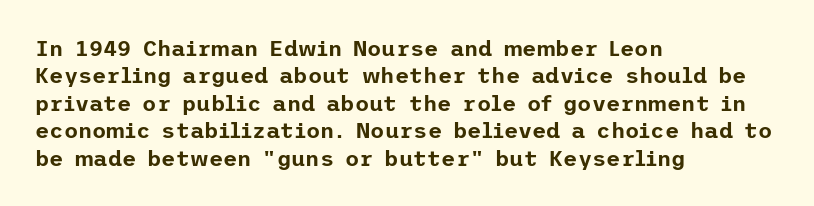
The image shows 22 px text type, upright; set left-aligned, normal line spacing (1.25x), normal letter spacing, not underlined.
